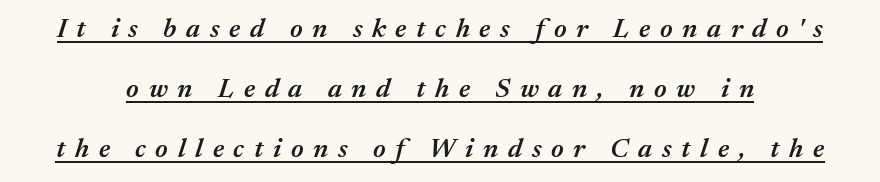
{"italic": "yes", "lean": "right", "slant_degrees": 17, "bold": "semi", "underline": "yes", "line_spacing": "loose", "line_spacing_ratio": 2.22, "letter_spacing": "wide", "letter_spacing_em": 0.36, "glyph_px": 27}
